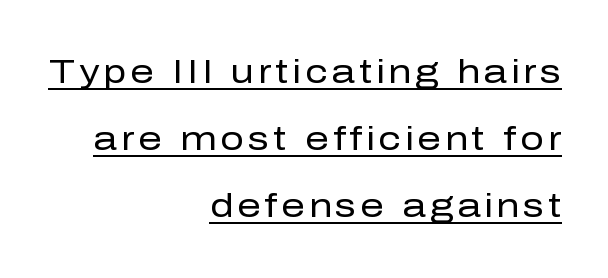
The image shows 33 px regular-weight sans-serif type, upright; set right-aligned, loose line spacing (2.03x), underlined; low stroke contrast and a medium x-height.
